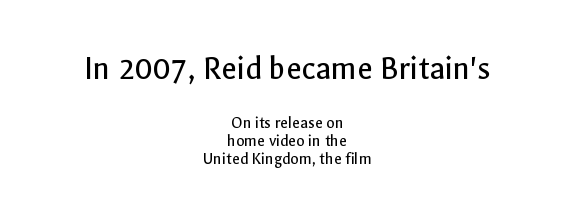
Stem width sits at or under what a default text font uses. Whoever set this chose condensed vertical rhythm over breathing room. The lines in this sample share a center point and differ in where they start and stop. These lines keep a tight, regular rhythm from letter to letter.
